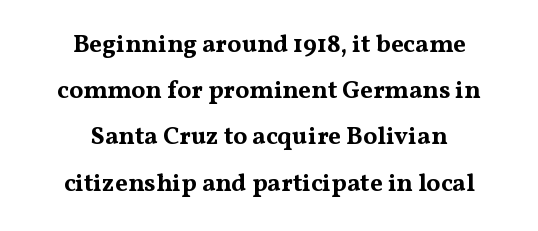
A dark, heavy texture on the line: the type is bold. Underlining? Definitely not there. Italic? Not at all — the glyphs are vertical. The passage is arranged like a title page — every line centered.
